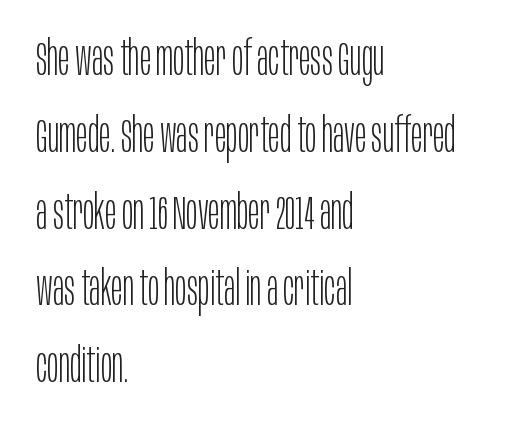
{"serif": "no", "italic": "no", "bold": "no", "weight": "light", "width": "condensed", "stroke_contrast": "low", "x_height": "large", "monospaced": "no", "underline": "no", "align": "left", "line_spacing": "normal", "line_spacing_ratio": 1.6, "letter_spacing": "normal", "letter_spacing_em": 0.0, "glyph_px": 48}
